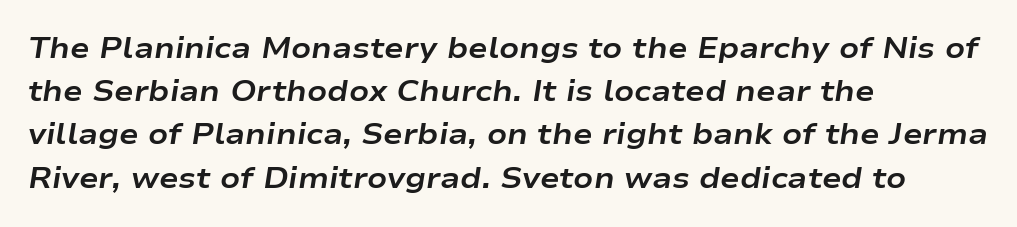
The specimen reads as italic at a glance. The string is rendered with underlining switched off. Casual observation: everything's shoved over to the left. You could not count columns in this text — the font is proportionally spaced.
